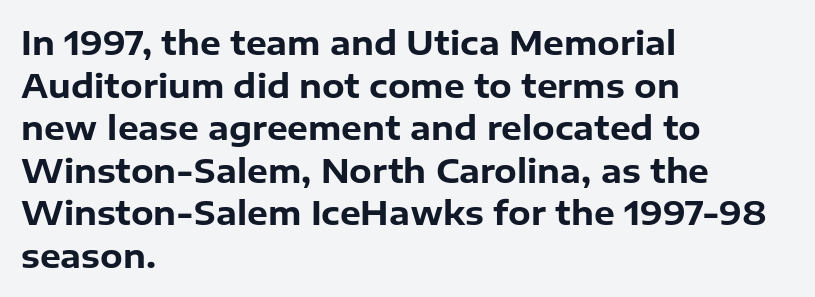
{"serif": "no", "italic": "no", "bold": "yes", "weight": "bold", "width": "normal", "stroke_contrast": "low", "x_height": "medium", "monospaced": "no", "underline": "no", "align": "left", "line_spacing": "normal", "line_spacing_ratio": 1.29, "letter_spacing": "normal", "letter_spacing_em": 0.0, "glyph_px": 33}
